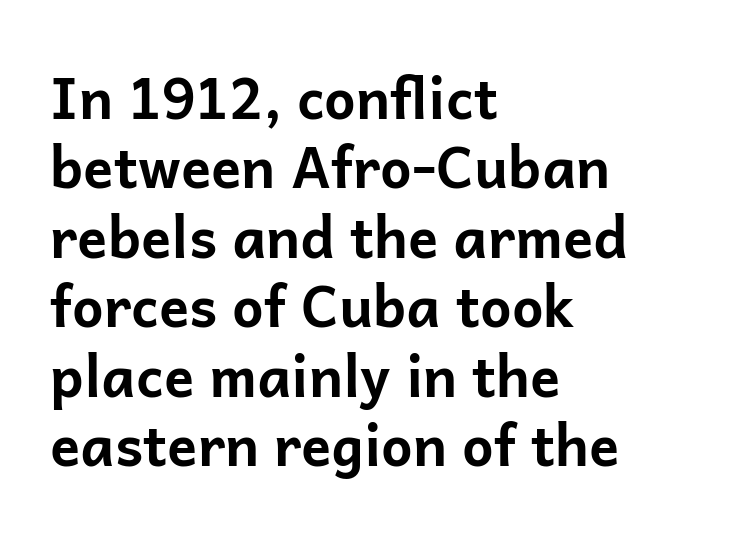
The image shows 56 px bold sans-serif type, upright; set left-aligned, line spacing 1.24x, normal letter spacing, not underlined; low stroke contrast and a medium x-height.
